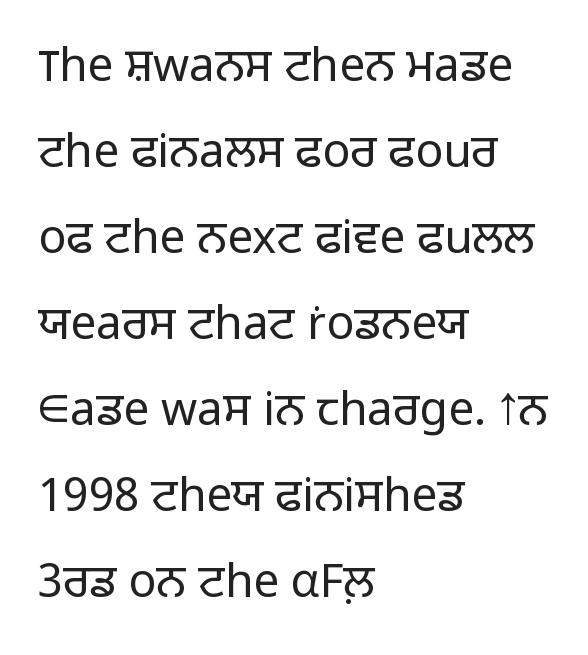
Each row of text sits above clean, open space. These lines keep a tight, regular rhythm from letter to letter. Do the characters align in a grid? No, the font is proportional. In CSS terms this would be text-align: left. Does the lettering tilt? It doesn't — this is upright.
